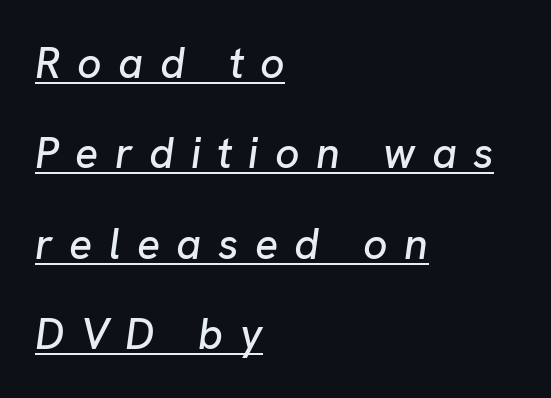
A classic flush-left, rag-right setting is used for this passage. The letters advance in unequal steps, a hallmark of proportional type. You can see a thin bar hugging the bottom of the glyphs. Tracking value appears strongly positive — letters spread wide. The font's italic variant was chosen for this text.
